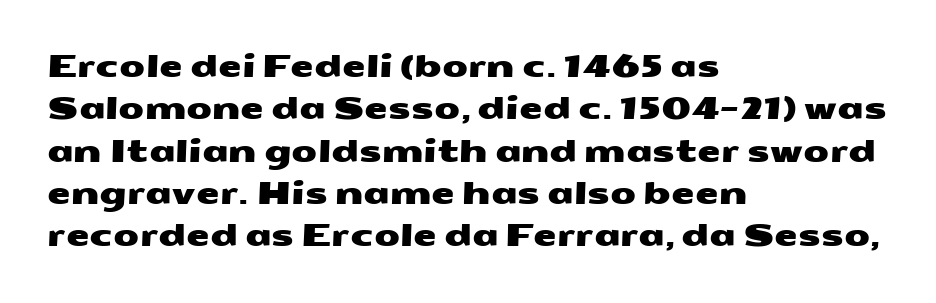
This sample uses plain, unmodified letter spacing. Layout note: lines flush left. Anything drawn beneath the words? Only blank space. Summary of vertical rhythm: regular, with standard interline spacing. Proportional: the letters do not fall into vertical columns.
